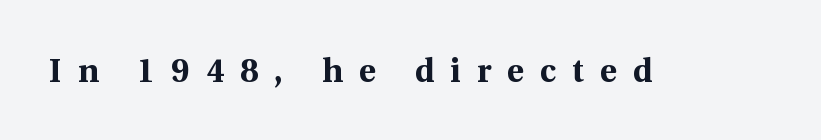
{"serif": "yes", "italic": "no", "bold": "yes", "weight": "bold", "width": "normal", "x_height": "medium", "monospaced": "no", "underline": "no", "letter_spacing": "wide", "letter_spacing_em": 0.48, "glyph_px": 33}
